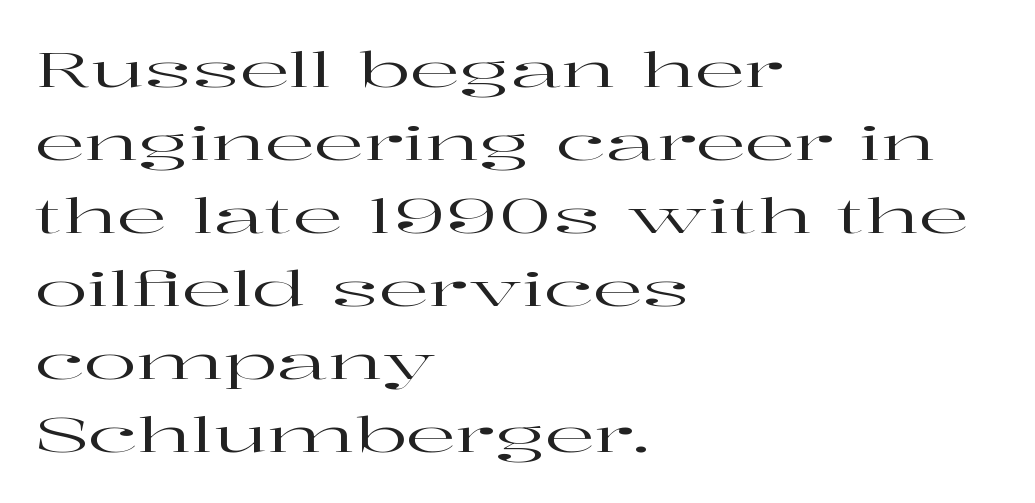
Q: Is the text italic (slanted)? A: No, it is upright.
Q: Is the typeface a serif or a sans-serif typeface? A: Serif.
Q: Is the text underlined? A: No.
Q: How is the paragraph aligned? A: Left-aligned.
Q: Is the spacing between letters normal or unusually wide? A: Normal.
Q: Is the spacing between lines tight, normal or loose? A: Normal.
Q: Width (condensed, normal, or wide)? A: Wide.
Q: Stroke contrast? A: High.
Q: x-height? A: Medium.
Q: Monospaced? A: No.
